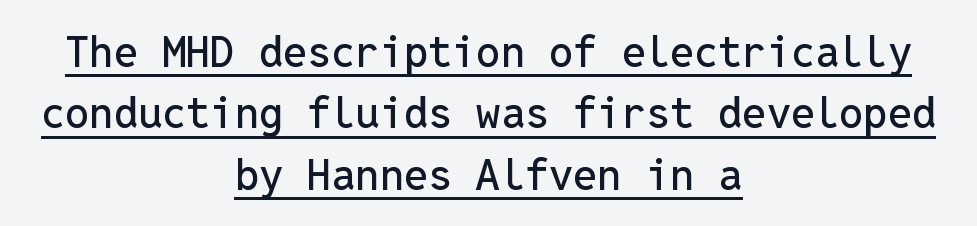
The image shows 43 px sans-serif type, upright, monospaced; set centered, normal line spacing (1.43x), normal letter spacing, underlined; low stroke contrast and a medium x-height.
